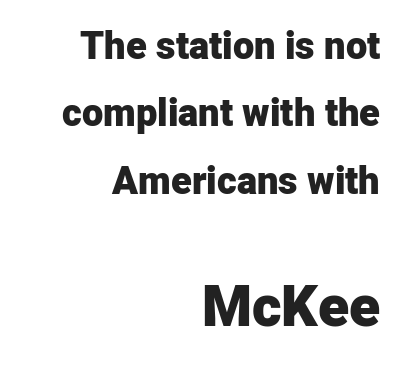
The image shows 57 px heavy sans-serif type, upright; set right-aligned, line spacing 1.77x, normal letter spacing, not underlined; the second (bottom) block is 1.5x larger; low stroke contrast and a medium x-height.
